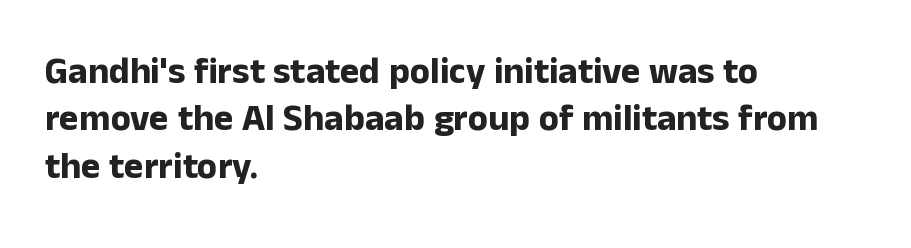
Q: Is the text bold? A: Yes.
Q: Is the text italic (slanted)? A: No, it is upright.
Q: Is the typeface a serif or a sans-serif typeface? A: Sans-serif.
Q: Is the text underlined? A: No.
Q: How is the paragraph aligned? A: Left-aligned.
Q: Is the spacing between letters normal or unusually wide? A: Normal.
Q: Is the spacing between lines tight, normal or loose? A: Normal.
Q: Width (condensed, normal, or wide)? A: Normal.
Q: Stroke contrast? A: Low.
Q: x-height? A: Medium.
Q: Monospaced? A: No.
